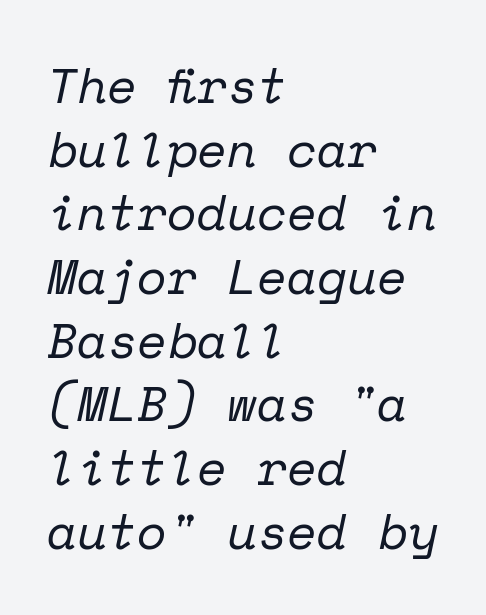
The image shows 49 px regular-weight serif type, italic (leaning right), monospaced; set left-aligned, normal line spacing (1.3x), normal letter spacing, not underlined; low stroke contrast and a medium x-height.
